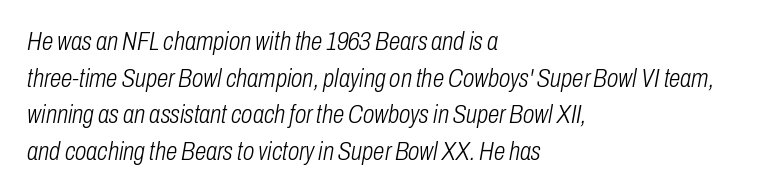
The lines in this sample share a left origin and differ only in where they stop. Letter spacing: default. Leading: standard. Stems here are at most as thick as an everyday book face.
